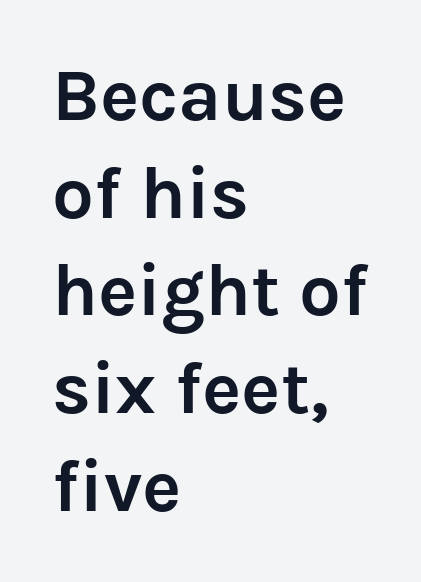
{"serif": "no", "italic": "no", "bold": "yes", "weight": "semibold", "width": "normal", "stroke_contrast": "low", "x_height": "medium", "monospaced": "no", "underline": "no", "align": "left", "line_spacing": "normal", "line_spacing_ratio": 1.32, "letter_spacing": "normal", "letter_spacing_em": 0.0, "glyph_px": 74}
